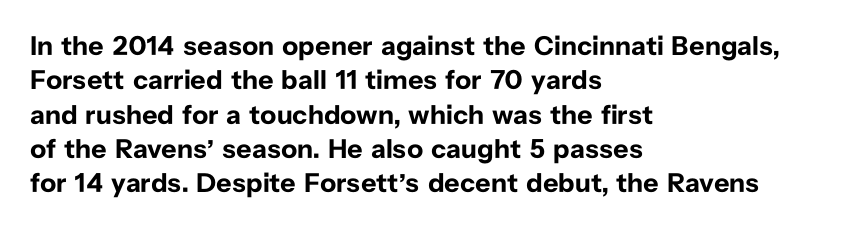
The image shows 27 px bold type, upright; set left-aligned, normal line spacing (1.27x), normal letter spacing, not underlined.
